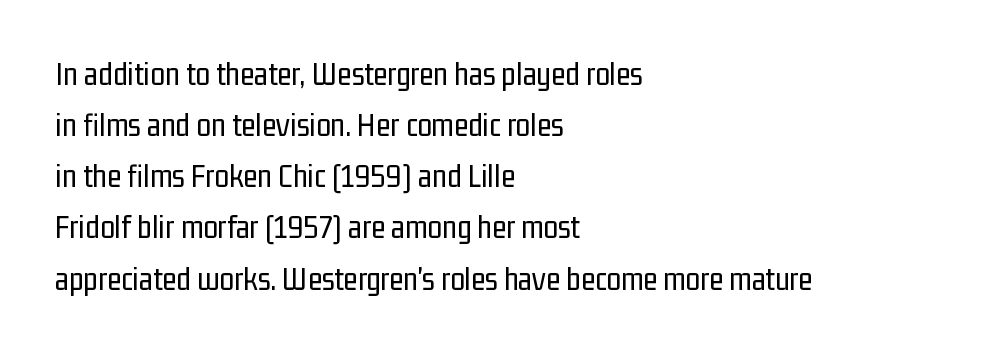
The designer left line spacing at the default. The specimen reads as upright at a glance. The passage shown is not bold in any degree. These lines are rendered in a variable-pitch font.
